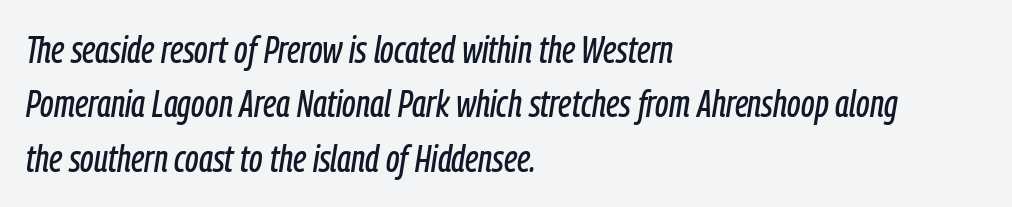
The image shows 38 px condensed type, italic (leaning right); set left-aligned, normal line spacing (1.43x), normal letter spacing, not underlined; low stroke contrast and a medium x-height.
